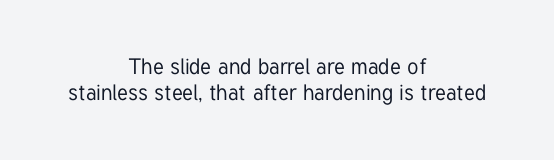
Q: Is the text italic (slanted)? A: No, it is upright.
Q: Is the text underlined? A: No.
Q: How is the paragraph aligned? A: Centered.
Q: Is the spacing between letters normal or unusually wide? A: Normal.
